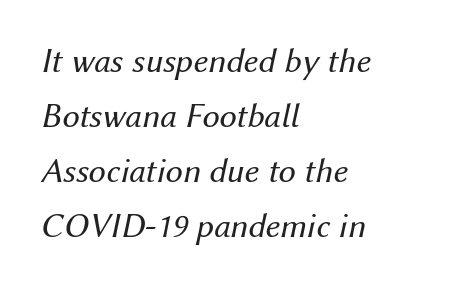
Q: Is the text bold? A: No.
Q: Is the text italic (slanted)? A: Yes, it leans right by about 12 degrees.
Q: Is the text underlined? A: No.
Q: How is the paragraph aligned? A: Left-aligned.
Q: Is the spacing between letters normal or unusually wide? A: Normal.
Q: Is the spacing between lines tight, normal or loose? A: Normal.
Q: Width (condensed, normal, or wide)? A: Normal.
Q: Stroke contrast? A: Medium.
Q: x-height? A: Medium.
Q: Monospaced? A: No.
